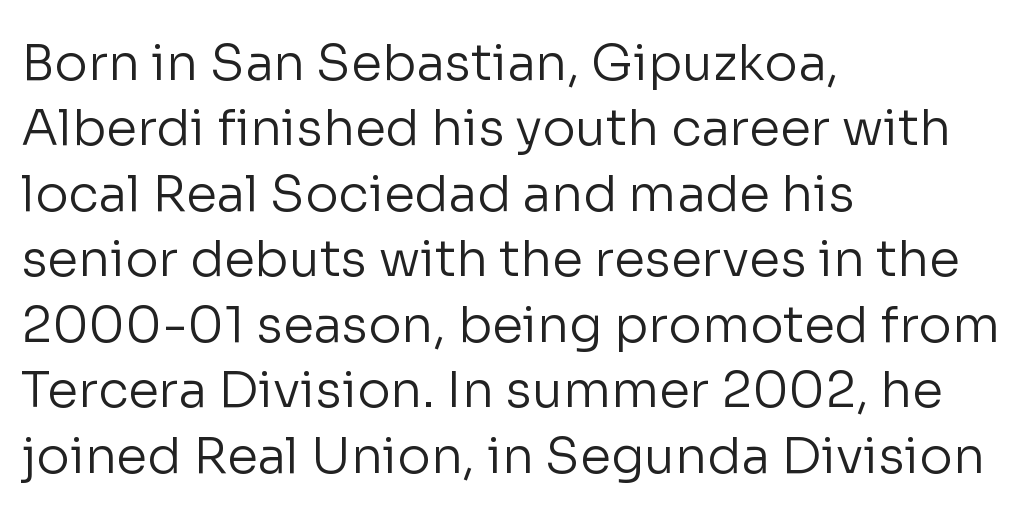
{"serif": "no", "italic": "no", "bold": "no", "weight": "regular", "width": "normal", "stroke_contrast": "low", "x_height": "medium", "monospaced": "no", "underline": "no", "align": "left", "line_spacing": "normal", "line_spacing_ratio": 1.31, "letter_spacing": "normal", "letter_spacing_em": 0.0, "glyph_px": 50}
